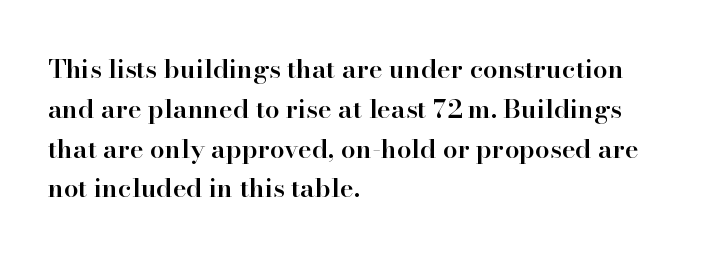
{"italic": "no", "bold": "semi", "underline": "no", "align": "left", "line_spacing": "normal", "line_spacing_ratio": 1.53, "letter_spacing": "normal", "letter_spacing_em": 0.0, "glyph_px": 26}
